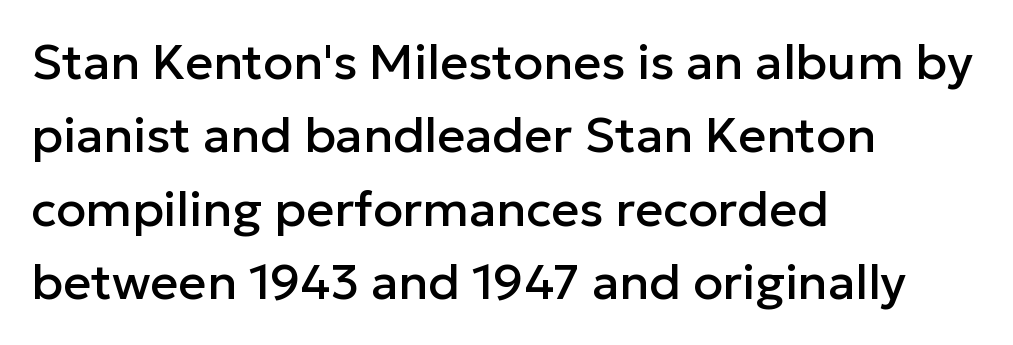
The image shows 49 px sans-serif type, upright; set left-aligned, normal line spacing (1.5x), normal letter spacing, not underlined; low stroke contrast and a medium x-height.
